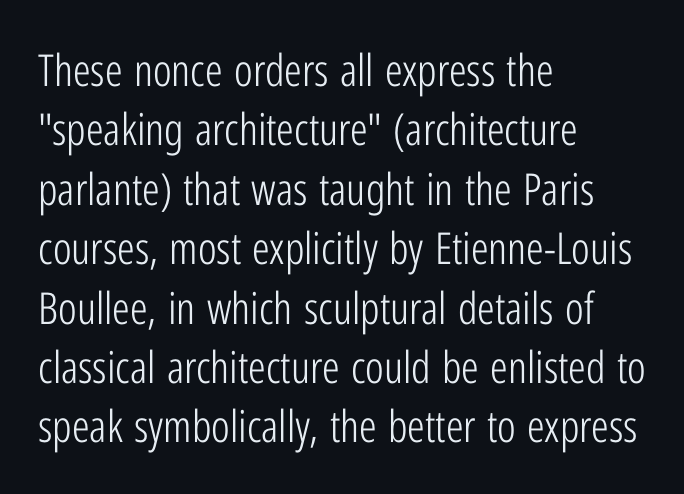
{"serif": "no", "italic": "no", "bold": "no", "weight": "light", "width": "condensed", "stroke_contrast": "low", "x_height": "medium", "monospaced": "no", "underline": "no", "align": "left", "line_spacing": "normal", "line_spacing_ratio": 1.35, "letter_spacing": "normal", "letter_spacing_em": 0.0, "glyph_px": 44}
